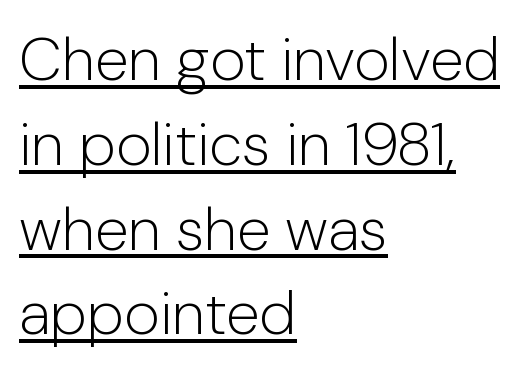
{"serif": "no", "italic": "no", "bold": "no", "weight": "light", "width": "normal", "stroke_contrast": "low", "x_height": "medium", "monospaced": "no", "underline": "yes", "align": "left", "line_spacing": "normal", "line_spacing_ratio": 1.39, "letter_spacing": "normal", "letter_spacing_em": 0.0, "glyph_px": 61}
